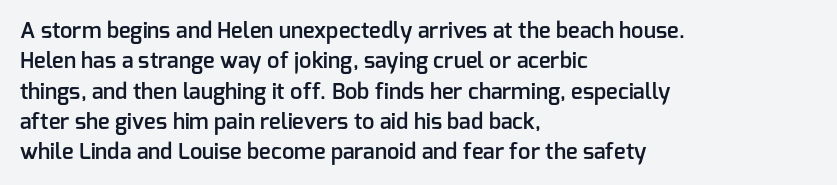
The lines sit at an ordinary, default distance from one another. Letter spacing: default. Check under the words: just untouched page. In terms of weight, the rendering is demibold, just under bold. Short and long lines alike share a common starting point at left. Quick note: not italic, upright.
